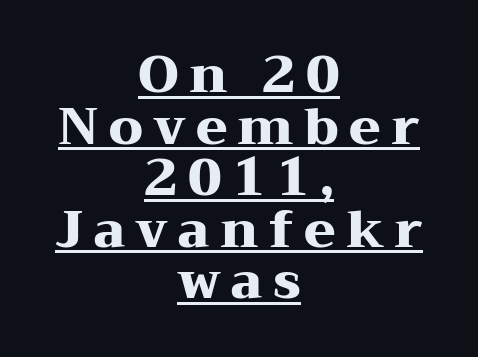
The image shows 51 px heavy, wide serif type, upright; set centered, tight line spacing (1.01x), unusually wide letter spacing (+0.2 em), underlined; medium stroke contrast and a medium x-height.
